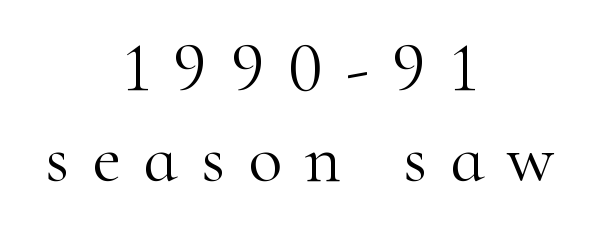
{"serif": "yes", "italic": "no", "bold": "no", "weight": "light", "width": "normal", "stroke_contrast": "high", "x_height": "small", "monospaced": "no", "underline": "no", "align": "center", "line_spacing": "normal", "line_spacing_ratio": 1.27, "letter_spacing": "wide", "letter_spacing_em": 0.32, "glyph_px": 71}
